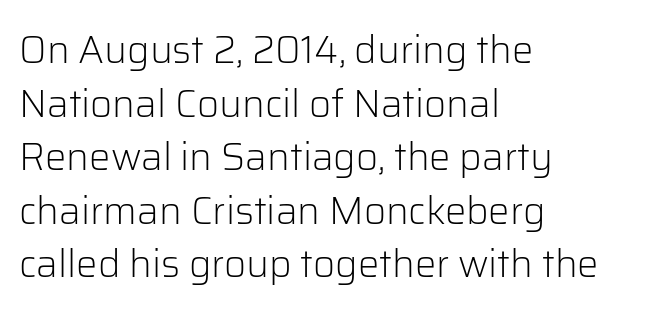
Q: Is the text bold? A: No.
Q: Is the text italic (slanted)? A: No, it is upright.
Q: Is the typeface a serif or a sans-serif typeface? A: Sans-serif.
Q: Is the text underlined? A: No.
Q: How is the paragraph aligned? A: Left-aligned.
Q: Is the spacing between letters normal or unusually wide? A: Normal.
Q: Is the spacing between lines tight, normal or loose? A: Normal.
Q: Width (condensed, normal, or wide)? A: Normal.
Q: Stroke contrast? A: Low.
Q: x-height? A: Medium.
Q: Monospaced? A: No.
